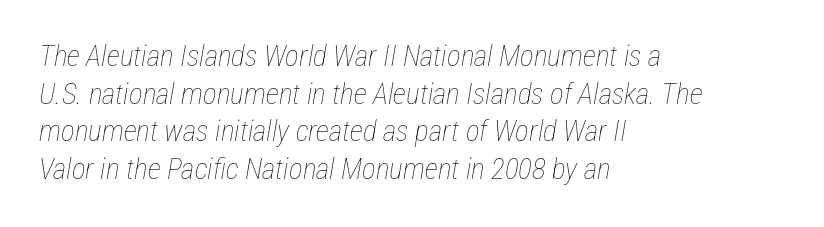
The image shows 29 px thin, condensed type, italic (leaning right); set left-aligned, normal line spacing (1.3x), normal letter spacing, not underlined; low stroke contrast and a medium x-height.
